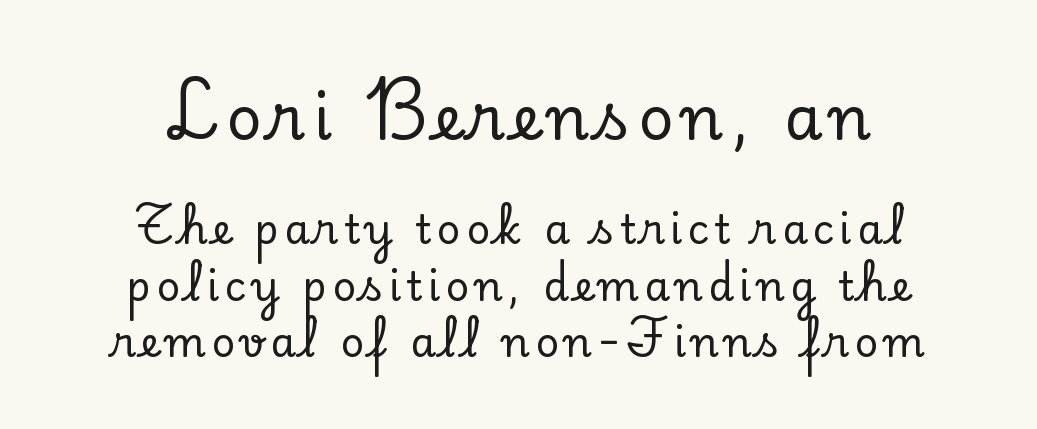
Q: Is the text italic (slanted)? A: No, it is upright.
Q: Is the typeface a serif or a sans-serif typeface? A: Serif.
Q: Is the text underlined? A: No.
Q: How is the paragraph aligned? A: Centered.
Q: Is the spacing between lines tight, normal or loose? A: Normal.
Q: Which block of text is set in a larger size, the first (top) or the second (bottom)? A: The first (top) one.
Q: Width (condensed, normal, or wide)? A: Normal.
Q: Stroke contrast? A: Low.
Q: x-height? A: Small.
Q: Monospaced? A: No.
